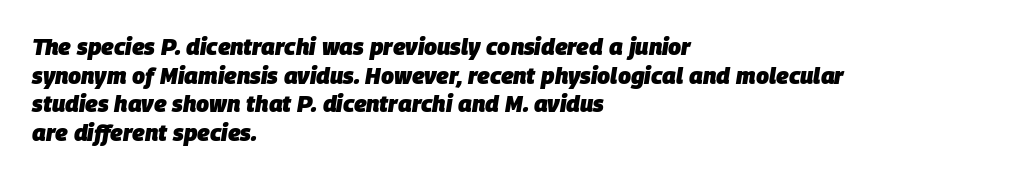
The strip under each line holds only bare page. Glyph-to-glyph distance matches everyday printed text. The lines are quadded left. Would a proofreader flag this as italicized? Yes. A full-strength bold gives these letters their thick strokes.
